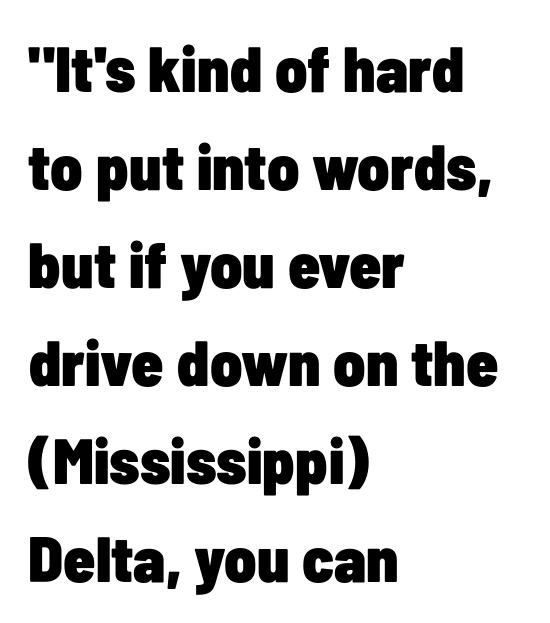
{"serif": "no", "italic": "no", "bold": "yes", "weight": "heavy", "width": "condensed", "stroke_contrast": "low", "x_height": "medium", "monospaced": "no", "underline": "no", "align": "left", "line_spacing": "normal", "line_spacing_ratio": 1.53, "letter_spacing": "normal", "letter_spacing_em": 0.0, "glyph_px": 64}
